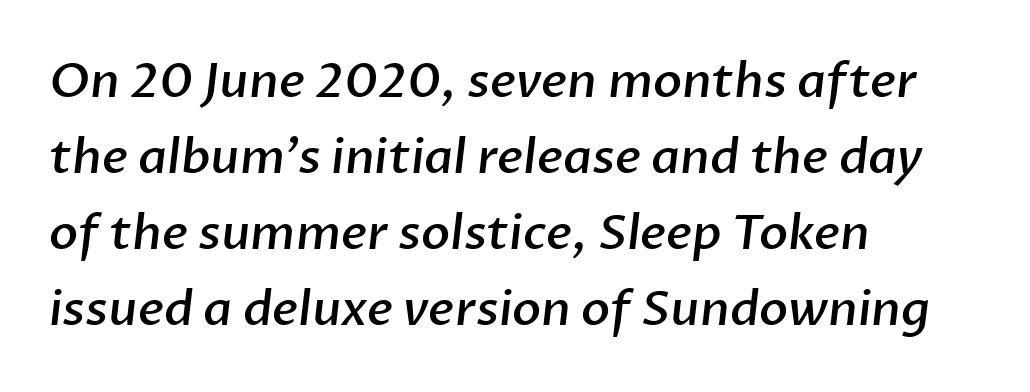
{"serif": "no", "bold": "semi", "weight": "semibold", "width": "normal", "stroke_contrast": "low", "x_height": "medium", "monospaced": "no", "underline": "no", "align": "left", "line_spacing": "normal", "line_spacing_ratio": 1.58, "letter_spacing": "normal", "letter_spacing_em": 0.0, "glyph_px": 48}
